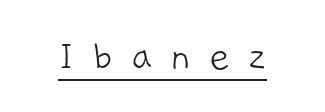
Like a heading marked for emphasis, these lines bear an underscore. Proportional: the letters do not fall into vertical columns. This sample uses a sans-serif face. Summary of weight: not heavy and not bold. The line texture is sparse and dotted thanks to wide tracking.
